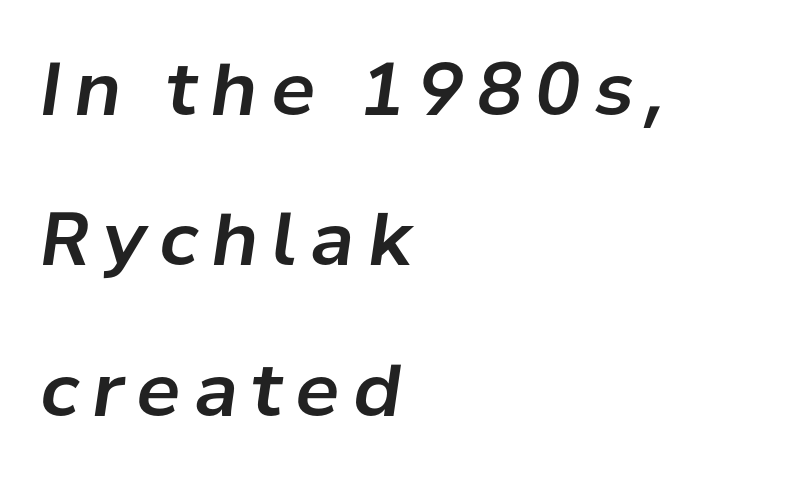
Q: Is the text italic (slanted)? A: Yes, it leans right by about 8 degrees.
Q: Is the text underlined? A: No.
Q: How is the paragraph aligned? A: Left-aligned.
Q: Is the spacing between lines tight, normal or loose? A: Loose.
Q: Width (condensed, normal, or wide)? A: Normal.
Q: Stroke contrast? A: Low.
Q: x-height? A: Medium.
Q: Monospaced? A: No.
